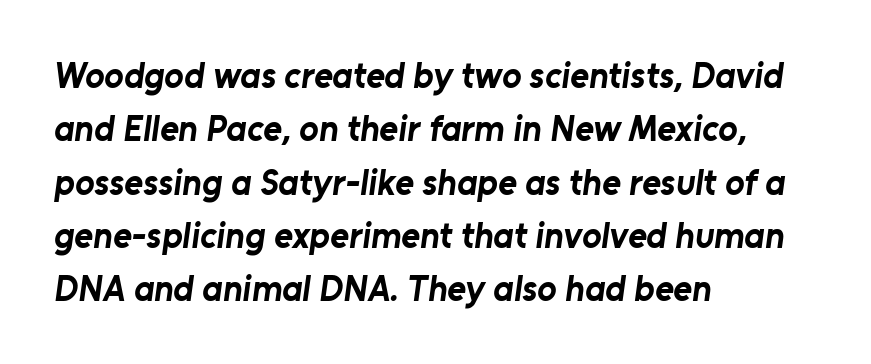
No extra tracking has been applied to these lines. The lines are quadded left. Students, observe: this is what conventionally led text looks like. No feet cap the strokes, marking this as sans-serif type.
